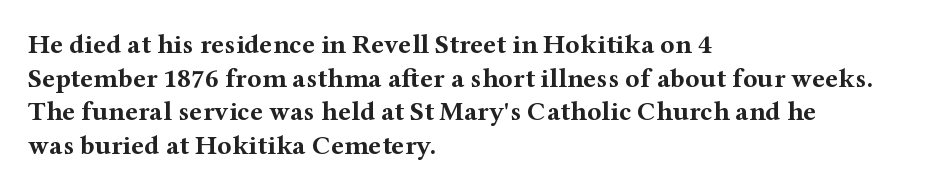
Q: Is the text bold? A: Yes.
Q: Is the text italic (slanted)? A: No, it is upright.
Q: Is the text underlined? A: No.
Q: How is the paragraph aligned? A: Left-aligned.
Q: Is the spacing between letters normal or unusually wide? A: Normal.
Q: Is the spacing between lines tight, normal or loose? A: Normal.
